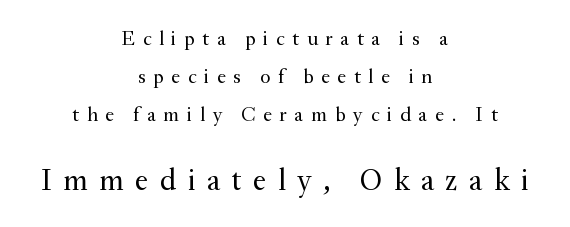
The image shows 30 px regular-weight serif type, upright; set centered, loose line spacing (1.9x), unusually wide letter spacing (+0.38 em), not underlined; the second (bottom) block is 1.5x larger; medium stroke contrast and a small x-height.
